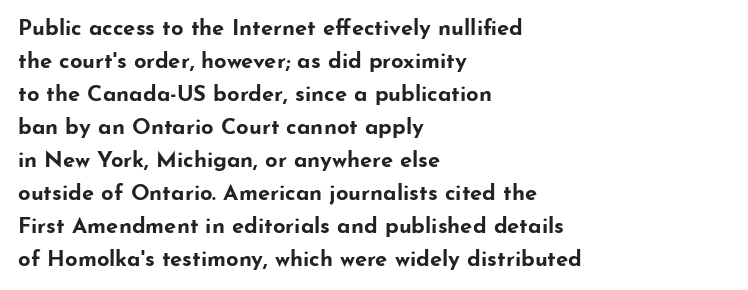
You'd pick this weight for a headline — it's a proper bold. The lettering holds an erect, upright posture throughout. Glance below the letters and you will spot only blank space. Layout note: lines flush left. Characters follow at the spacing the type designer built in. These lines sit exactly where default settings would place them.
